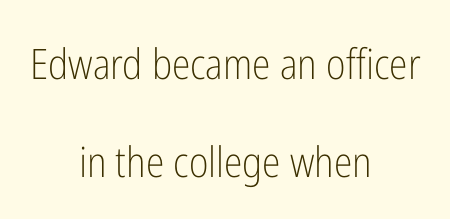
The image shows 42 px light, condensed sans-serif type, upright; set centered, loose line spacing (2.34x), normal letter spacing, not underlined; low stroke contrast and a medium x-height.
